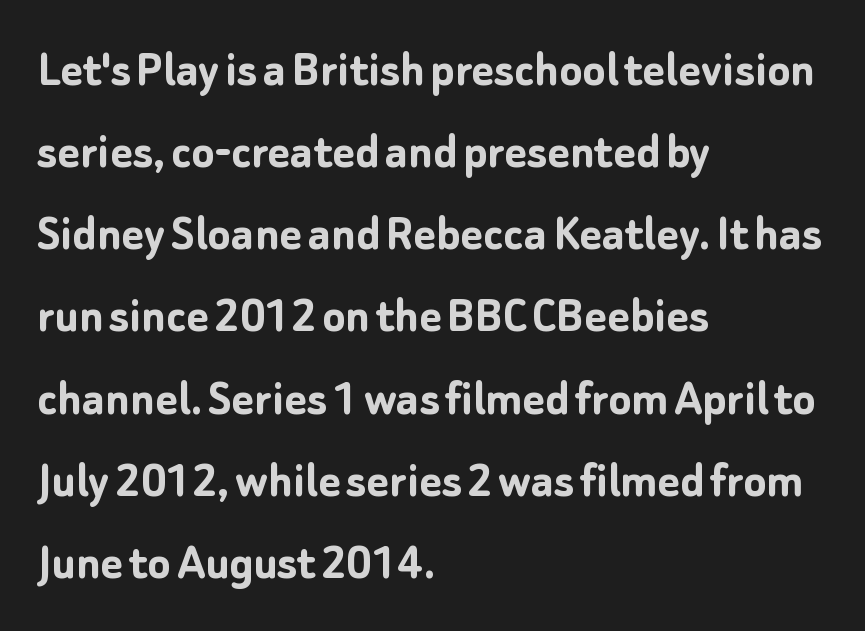
Q: Is the text bold? A: Yes.
Q: Is the text italic (slanted)? A: No, it is upright.
Q: Is the typeface a serif or a sans-serif typeface? A: Sans-serif.
Q: Is the text underlined? A: No.
Q: How is the paragraph aligned? A: Left-aligned.
Q: Is the spacing between letters normal or unusually wide? A: Normal.
Q: Is the spacing between lines tight, normal or loose? A: Normal.
Q: Width (condensed, normal, or wide)? A: Normal.
Q: Stroke contrast? A: Low.
Q: x-height? A: Medium.
Q: Monospaced? A: No.
